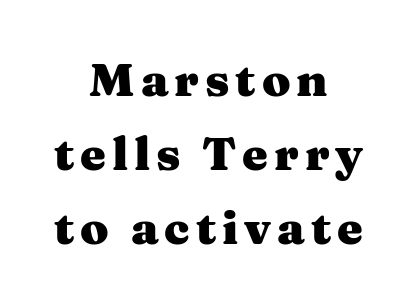
{"serif": "yes", "italic": "no", "bold": "yes", "weight": "heavy", "width": "wide", "stroke_contrast": "medium", "x_height": "medium", "monospaced": "no", "underline": "no", "align": "center", "line_spacing": "normal", "line_spacing_ratio": 1.61, "glyph_px": 46}
